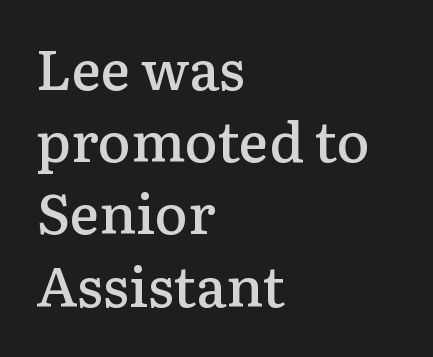
The image shows 56 px semibold serif type, upright; set left-aligned, normal line spacing (1.29x), normal letter spacing, not underlined; low stroke contrast and a medium x-height.
